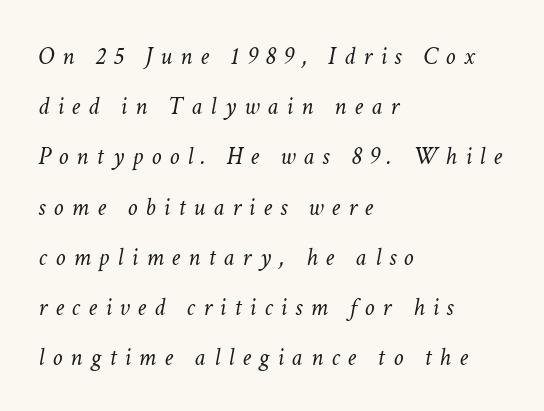
One glance says open: line gaps are wider than usual. Glance below the letters and you will spot only blank space. The axis of the letterforms is tilted away from vertical. The typesetter chose a ragged-right arrangement here. Is the stroke heavy? The answer is a plain regular-or-lighter.
